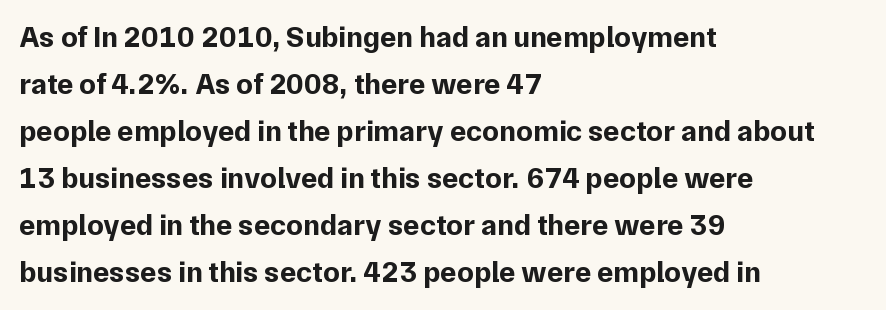
The image shows 30 px bold sans-serif type, upright; set left-aligned, normal line spacing (1.57x), normal letter spacing, not underlined; low stroke contrast and a medium x-height.
